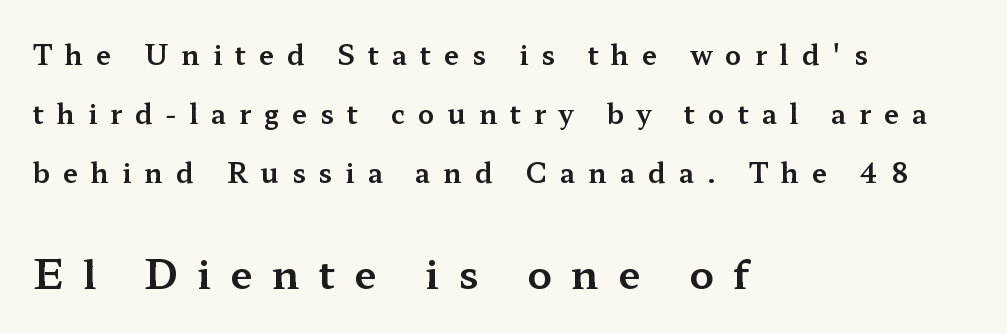
Q: Is the text italic (slanted)? A: No, it is upright.
Q: Is the typeface a serif or a sans-serif typeface? A: Serif.
Q: Is the text underlined? A: No.
Q: How is the paragraph aligned? A: Left-aligned.
Q: Is the spacing between letters normal or unusually wide? A: Unusually wide.
Q: Is the spacing between lines tight, normal or loose? A: Loose.
Q: Which block of text is set in a larger size, the first (top) or the second (bottom)? A: The second (bottom) one.
Q: Width (condensed, normal, or wide)? A: Wide.
Q: Stroke contrast? A: Medium.
Q: x-height? A: Medium.
Q: Monospaced? A: No.
